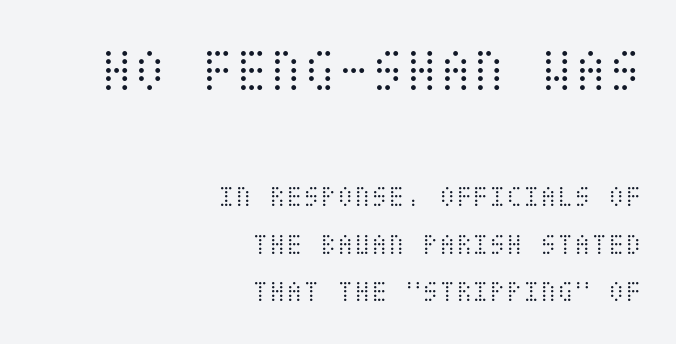
The image shows 62 px light, condensed type, upright; set right-aligned, normal line spacing (1.53x), normal letter spacing, not underlined; the first (top) block is 2.0x larger; medium stroke contrast and a large x-height.
